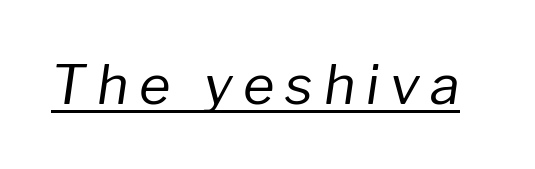
Q: Is the text bold? A: No.
Q: Is the text italic (slanted)? A: Yes, it leans right by about 8 degrees.
Q: Is the text underlined? A: Yes.
Q: Is the spacing between letters normal or unusually wide? A: Unusually wide.
Q: Width (condensed, normal, or wide)? A: Normal.
Q: Stroke contrast? A: Low.
Q: x-height? A: Medium.
Q: Monospaced? A: No.
